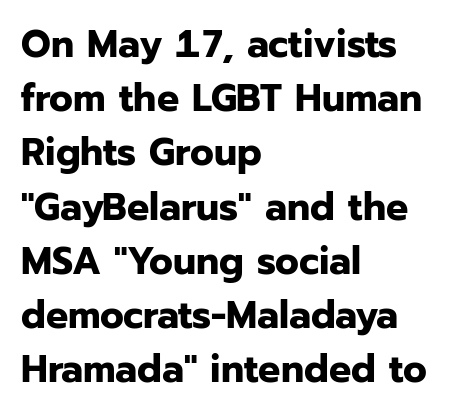
The image shows 39 px bold sans-serif type, upright; set left-aligned, normal line spacing (1.39x), normal letter spacing, not underlined; low stroke contrast and a medium x-height.
